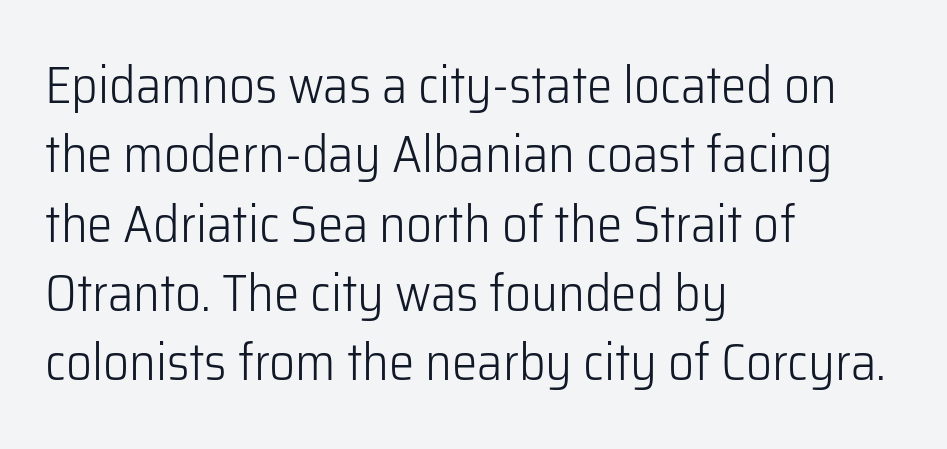
The setting favours the left margin, as ordinary paragraphs usually do. Here the designer chose a conventional face with non-uniform glyph widths. Anything drawn beneath the words? Only blank space. The typeface has the unassuming heft of standard copy or less.
